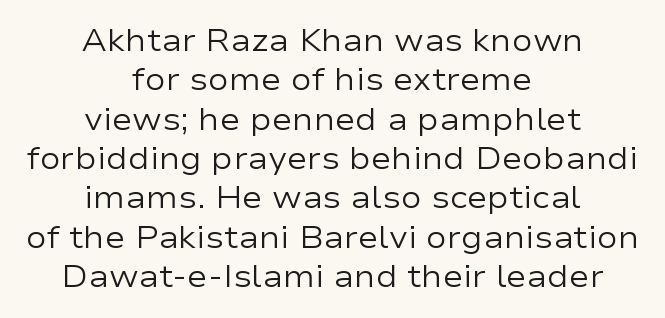
The image shows 31 px regular-weight, wide sans-serif type, upright; set centered, normal line spacing (1.27x), normal letter spacing, not underlined; low stroke contrast and a medium x-height.
